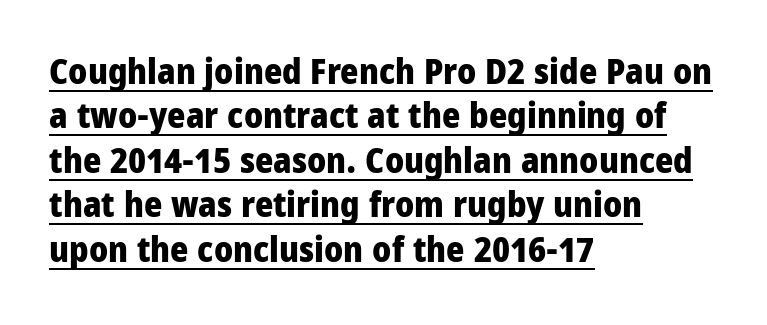
Caption: standard tracking, unaltered. The designer went with a sans here, leaving each stem footless. Quick note: not italic, upright. Interline gaps are of average width in this sample. You'd pick this weight for a headline — it's a proper bold. Notice how a bar underscores the lettering throughout.
